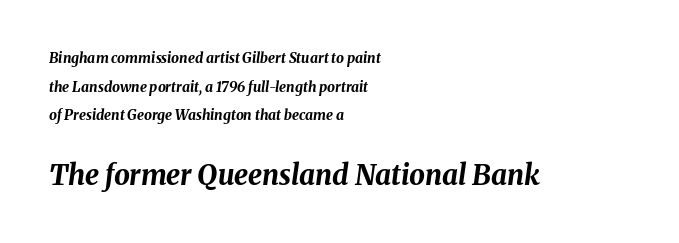
{"italic": "yes", "lean": "right", "slant_degrees": 8, "bold": "yes", "weight": "bold", "width": "normal", "stroke_contrast": "medium", "x_height": "medium", "monospaced": "no", "underline": "no", "align": "left", "line_spacing": "loose", "line_spacing_ratio": 2.05, "letter_spacing": "normal", "letter_spacing_em": 0.0, "larger_block": "second", "size_ratio": 2.0, "glyph_px": 28}
